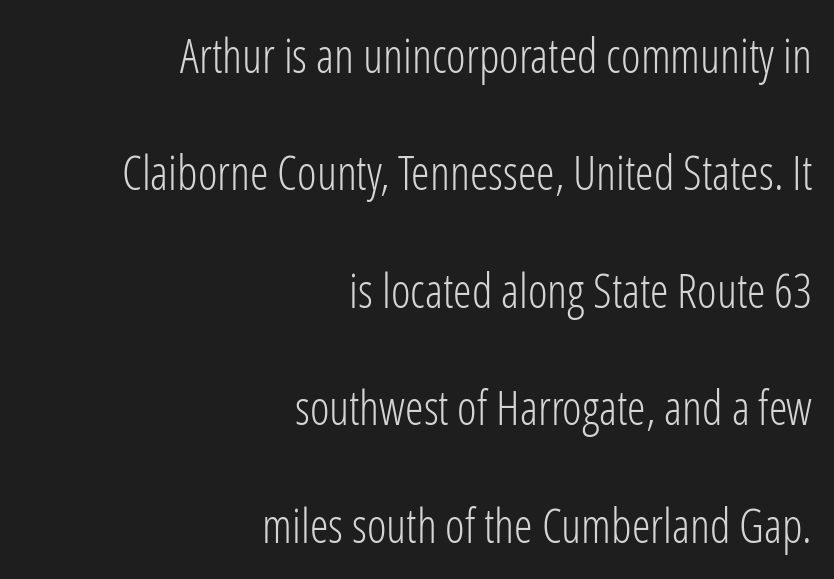
Ink coverage per letter is moderate at most. Looks like regular typesetting: each glyph gets only the width it needs. Typeset ragged left — the right edge is the straight one. In terms of leading, this rendering errs on the spacious side. Letters rest on an invisible, unmarked baseline. The rendering shows plain stroke endings on the letterforms — a sans-serif design.
